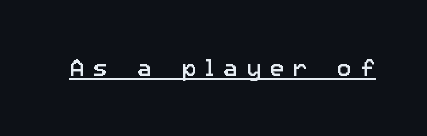
{"italic": "no", "bold": "no", "underline": "yes", "letter_spacing": "wide", "letter_spacing_em": 0.37, "glyph_px": 24}
